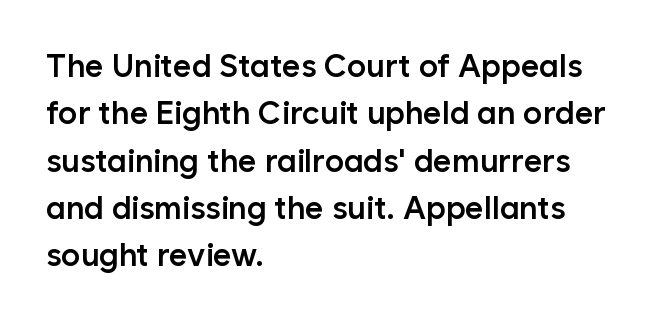
The image shows 32 px semibold sans-serif type, upright; set left-aligned, normal line spacing (1.48x), normal letter spacing, not underlined; low stroke contrast and a medium x-height.
